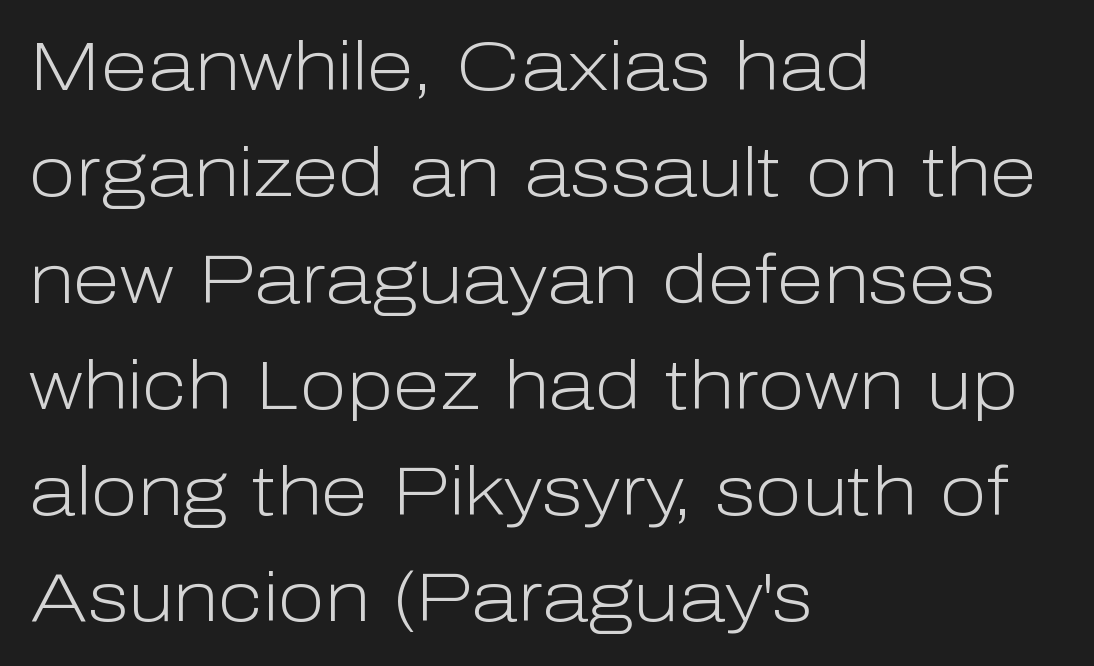
The type family on display is of the sans-serif kind. Observe the ordinary spacing: letters are neighbours, not strangers. A typesetter would call this proportional, since set widths differ per character. Every row of glyphs begins at an identical x-position on the left. Weight: regular or lighter.
